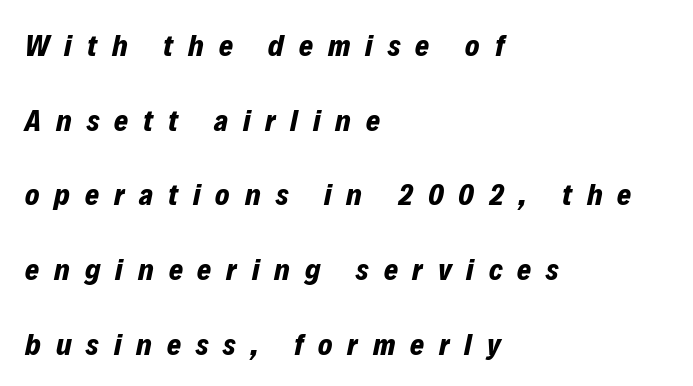
{"italic": "yes", "lean": "right", "slant_degrees": 12, "bold": "yes", "weight": "bold", "width": "normal", "stroke_contrast": "low", "x_height": "medium", "monospaced": "no", "underline": "no", "align": "left", "line_spacing": "loose", "line_spacing_ratio": 2.49, "letter_spacing": "wide", "letter_spacing_em": 0.5, "glyph_px": 30}
